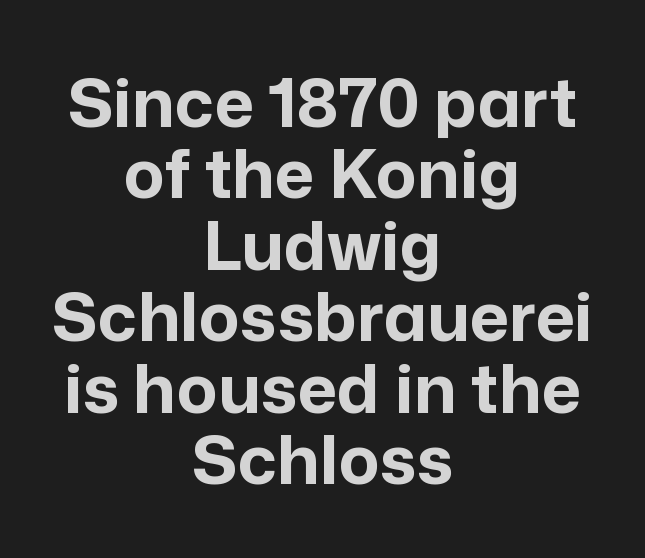
{"serif": "no", "italic": "no", "bold": "yes", "weight": "bold", "width": "normal", "stroke_contrast": "low", "x_height": "medium", "monospaced": "no", "underline": "no", "align": "center", "line_spacing": "tight", "line_spacing_ratio": 1.05, "letter_spacing": "normal", "letter_spacing_em": 0.0, "glyph_px": 68}
